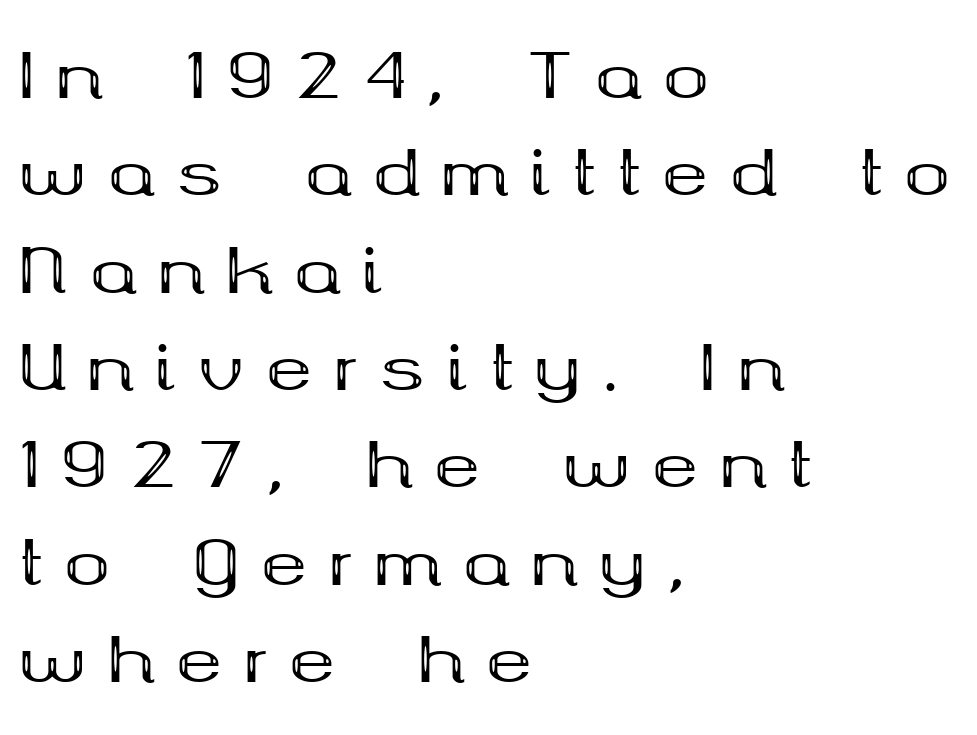
{"serif": "yes", "italic": "no", "bold": "yes", "weight": "bold", "width": "wide", "stroke_contrast": "medium", "x_height": "medium", "monospaced": "no", "underline": "no", "align": "left", "line_spacing": "normal", "line_spacing_ratio": 1.57, "letter_spacing": "wide", "letter_spacing_em": 0.35, "glyph_px": 62}
